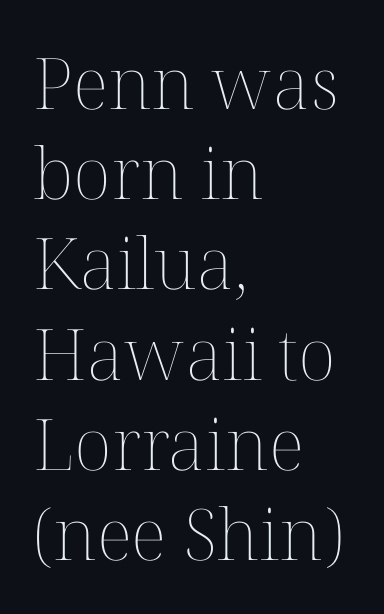
The image shows 71 px thin type, upright; set left-aligned, normal line spacing (1.27x), normal letter spacing, not underlined; medium stroke contrast and a medium x-height.
